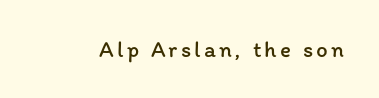
Q: Is the text bold? A: No.
Q: Is the text italic (slanted)? A: No, it is upright.
Q: Is the text underlined? A: No.
